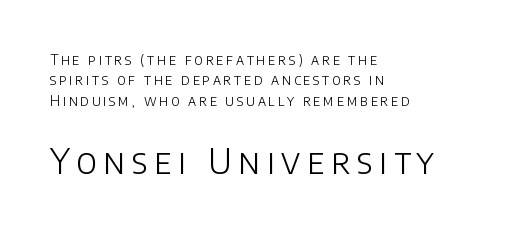
The paragraph has a hard left edge and a soft right edge. Unbolded letterforms with no extra heft. The space directly below the letters is spotless. The rendering shows plain stroke endings on the letterforms — a sans-serif design.
